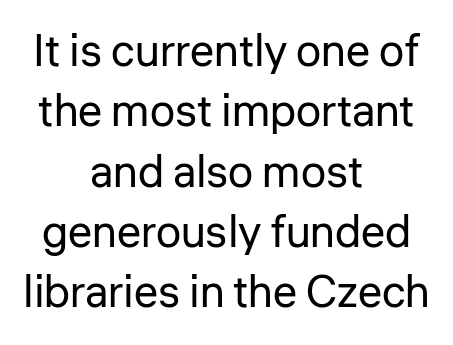
Q: Is the text bold? A: No.
Q: Is the text italic (slanted)? A: No, it is upright.
Q: Is the typeface a serif or a sans-serif typeface? A: Sans-serif.
Q: Is the text underlined? A: No.
Q: How is the paragraph aligned? A: Centered.
Q: Is the spacing between letters normal or unusually wide? A: Normal.
Q: Is the spacing between lines tight, normal or loose? A: Normal.
Q: Width (condensed, normal, or wide)? A: Normal.
Q: Stroke contrast? A: Low.
Q: x-height? A: Medium.
Q: Monospaced? A: No.
